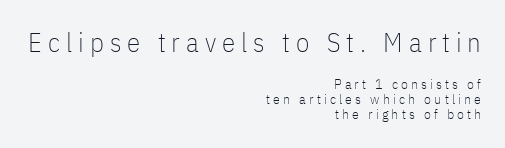
The image shows 27 px text type, upright; set right-aligned, tight line spacing (1.07x), unusually wide letter spacing (+0.22 em), not underlined; the first (top) block is 1.93x larger.
